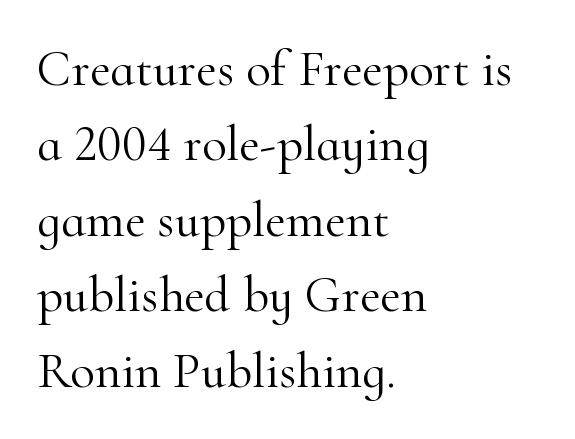
A typesetter would call this proportional, since set widths differ per character. The passage shown is not bold in any degree. A classic flush-left, rag-right setting is used for this passage. The text was rendered using a seriffed face with decorative stroke endings.
